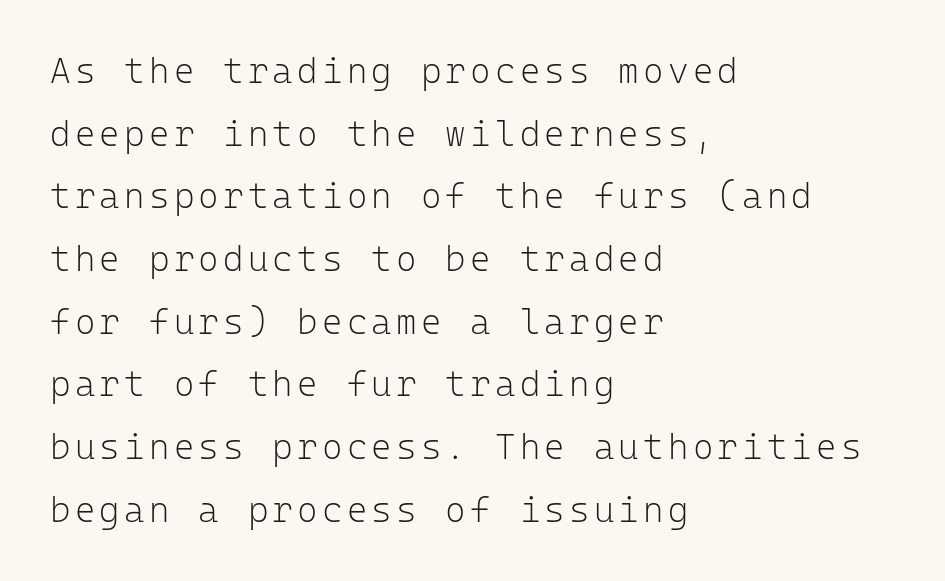
Q: Is the text bold? A: No.
Q: Is the text italic (slanted)? A: No, it is upright.
Q: Is the typeface a serif or a sans-serif typeface? A: Sans-serif.
Q: Is the text underlined? A: No.
Q: How is the paragraph aligned? A: Left-aligned.
Q: Width (condensed, normal, or wide)? A: Normal.
Q: Stroke contrast? A: Low.
Q: x-height? A: Medium.
Q: Monospaced? A: Yes.
